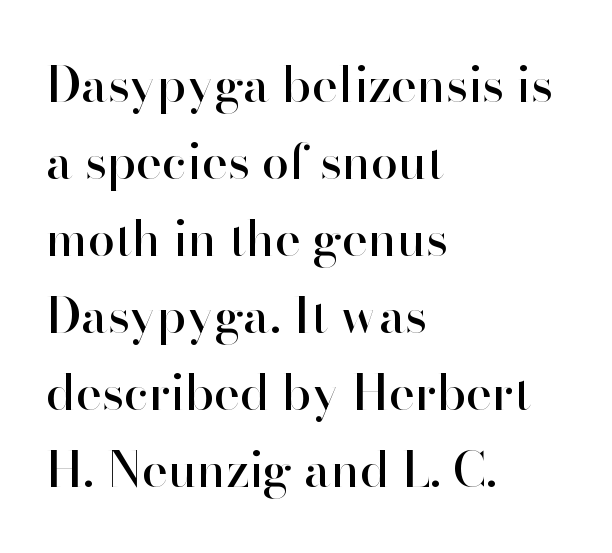
{"serif": "no", "italic": "no", "width": "normal", "stroke_contrast": "high", "x_height": "small", "monospaced": "no", "underline": "no", "align": "left", "line_spacing": "normal", "line_spacing_ratio": 1.57, "letter_spacing": "normal", "letter_spacing_em": 0.0, "glyph_px": 49}
